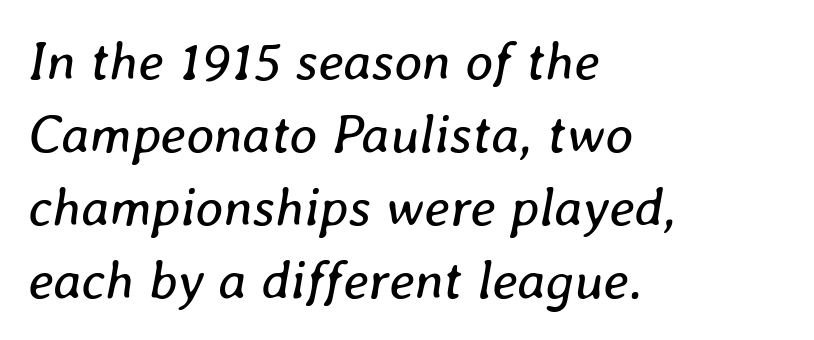
{"italic": "yes", "lean": "right", "slant_degrees": 8, "bold": "no", "weight": "regular", "width": "normal", "stroke_contrast": "low", "x_height": "medium", "monospaced": "no", "underline": "no", "align": "left", "line_spacing": "normal", "line_spacing_ratio": 1.35, "letter_spacing": "normal", "letter_spacing_em": 0.0, "glyph_px": 54}
